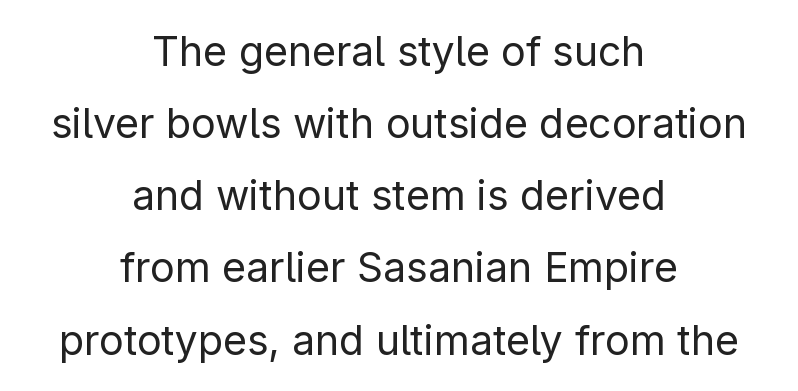
This sample has the flowing, uneven cadence of proportional lettering. The letters sit at their default tracking, neither squeezed nor spread. Classification — sans serif. Quick note: not italic, upright. Bare-footed words on every line. Vertical stems look standard width or narrower in stroke.
